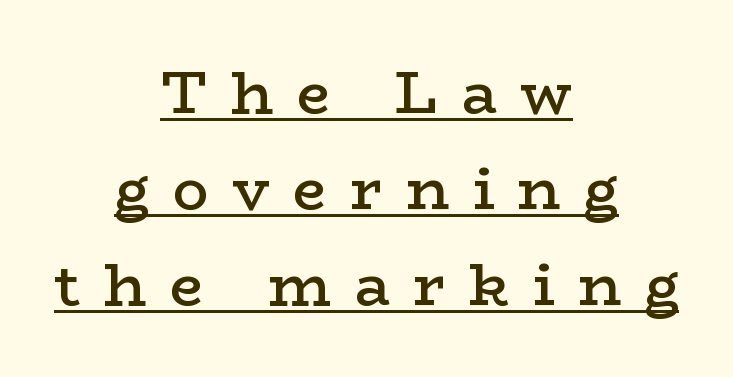
{"serif": "yes", "italic": "no", "bold": "semi", "weight": "semibold", "width": "wide", "stroke_contrast": "low", "x_height": "medium", "monospaced": "no", "underline": "yes", "align": "center", "line_spacing": "normal", "line_spacing_ratio": 1.63, "letter_spacing": "wide", "letter_spacing_em": 0.4, "glyph_px": 59}
